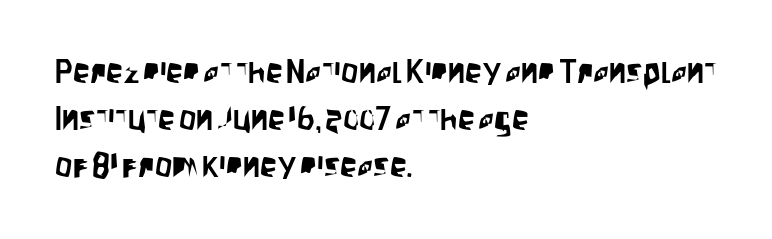
Nobody touched the tracking dial on this one. Character widths vary here, with narrow letters taking less room than wide ones. Grotesque or geometric, the face here clearly has no serifs. Italic: no, the glyphs are upright roman. The rendering uses a moderate line-height, typical for paragraphs.
